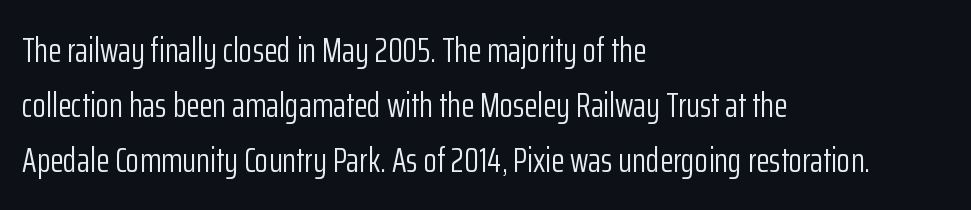
The image shows 35 px light, condensed sans-serif type, upright; set left-aligned, normal line spacing (1.57x), normal letter spacing, not underlined; low stroke contrast and a medium x-height.
